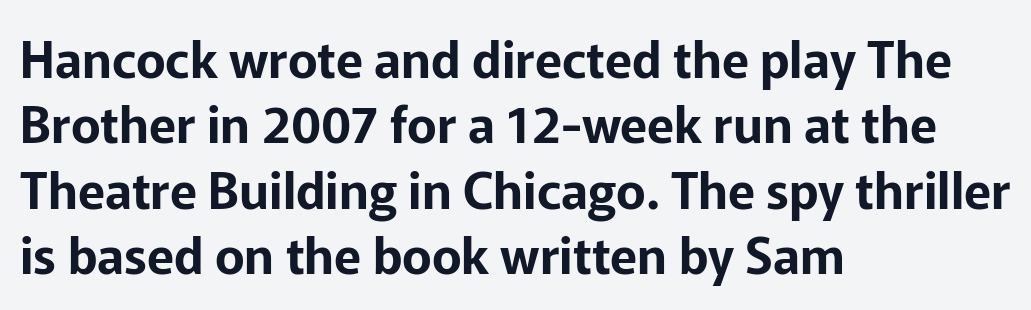
In terms of leading, this rendering sits right in the middle. Font category for this specimen: sans-serif. Descenders hang freely into open space. Tall strokes in this sample are plumb rather than angled.
